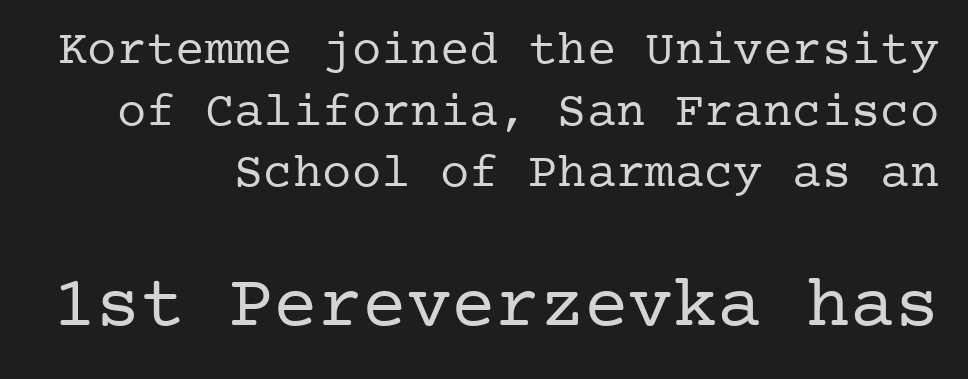
The image shows 74 px regular-weight serif type, upright; set right-aligned, normal line spacing (1.26x), normal letter spacing, not underlined; the second (bottom) block is 1.51x larger; low stroke contrast and a medium x-height.
